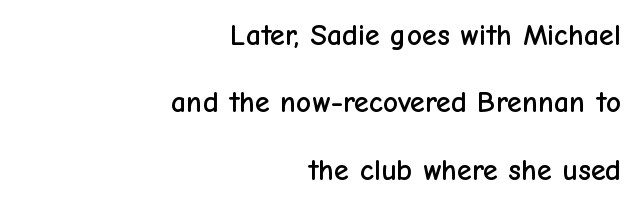
{"serif": "no", "italic": "no", "width": "normal", "stroke_contrast": "low", "x_height": "medium", "monospaced": "no", "underline": "no", "align": "right", "line_spacing": "loose", "line_spacing_ratio": 2.25, "letter_spacing": "normal", "letter_spacing_em": 0.0, "glyph_px": 30}
